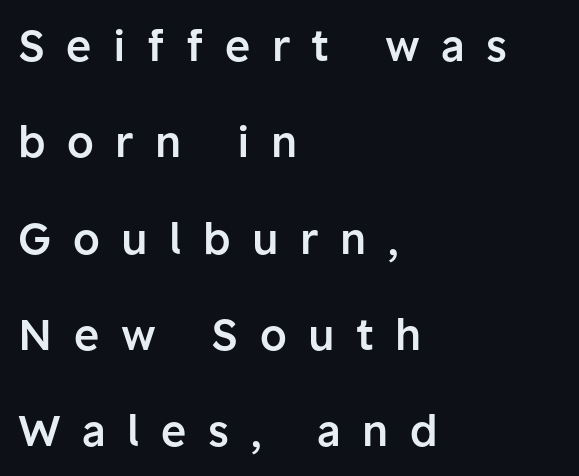
Interline gaps are noticeably wide in this sample. This rendering uses left alignment, leaving the right contour irregular. The tracking jumps out immediately: characters are airy and widely separated. I'd call this a sans setting — the letters go barefoot. Think of a printed novel: that variable character pitch is what you see here.
